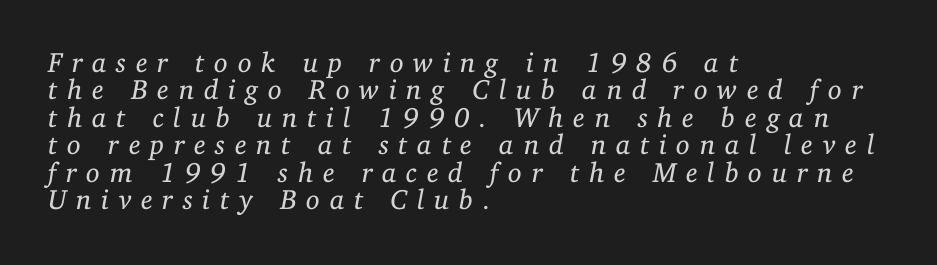
{"serif": "yes", "italic": "yes", "lean": "right", "slant_degrees": 11, "bold": "no", "weight": "regular", "width": "normal", "stroke_contrast": "low", "x_height": "medium", "monospaced": "no", "underline": "no", "align": "left", "line_spacing": "tight", "line_spacing_ratio": 0.98, "letter_spacing": "wide", "letter_spacing_em": 0.34, "glyph_px": 28}
